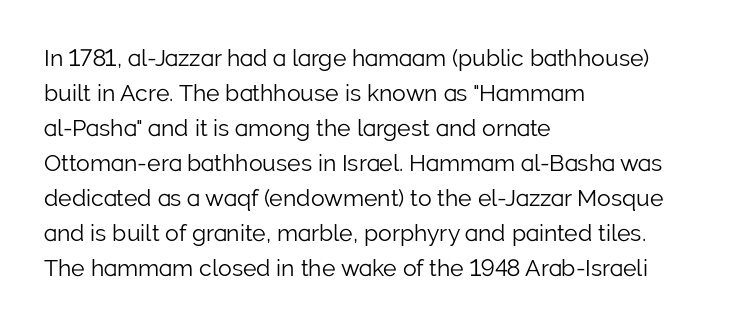
Weight: not bold — regular or lighter. The typesetter chose a ragged-right arrangement here. Each new line begins a customary step beneath the previous one. You could call the tracking neutral — neither tight nor loose. Only glyphs here, with clear space below each row. You can tell it's not italic because the verticals are truly vertical.
